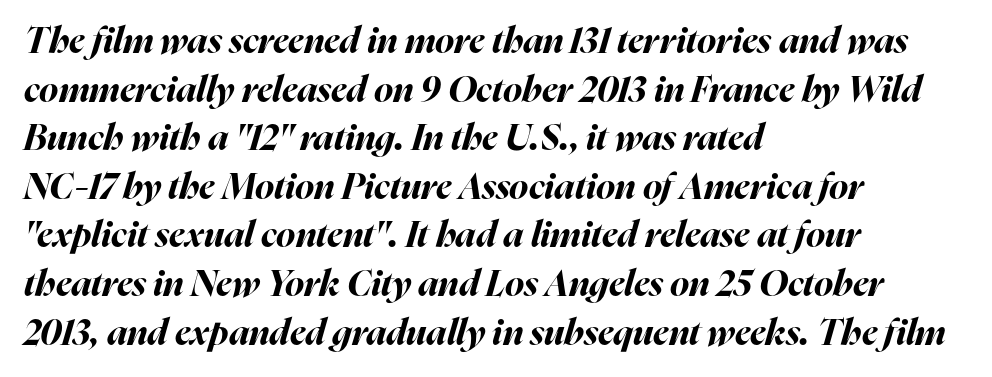
{"italic": "yes", "lean": "right", "slant_degrees": 16, "bold": "yes", "weight": "bold", "width": "normal", "stroke_contrast": "high", "x_height": "medium", "monospaced": "no", "underline": "no", "align": "left", "line_spacing": "normal", "line_spacing_ratio": 1.35, "letter_spacing": "normal", "letter_spacing_em": 0.0, "glyph_px": 36}
